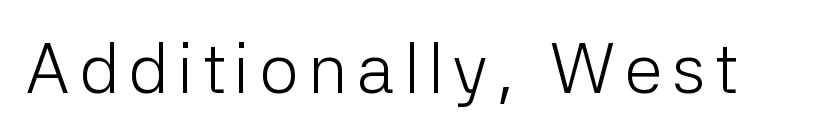
The image shows 70 px light sans-serif type, upright; set not underlined; low stroke contrast and a medium x-height.
